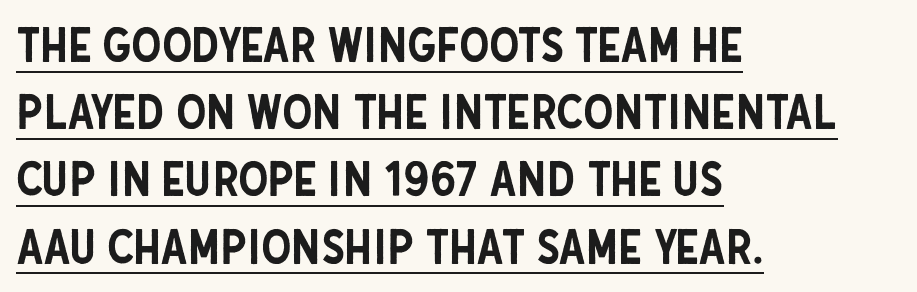
Q: Is the text italic (slanted)? A: No, it is upright.
Q: Is the typeface a serif or a sans-serif typeface? A: Sans-serif.
Q: Is the text underlined? A: Yes.
Q: How is the paragraph aligned? A: Left-aligned.
Q: Is the spacing between letters normal or unusually wide? A: Normal.
Q: Is the spacing between lines tight, normal or loose? A: Normal.
Q: Width (condensed, normal, or wide)? A: Condensed.
Q: Stroke contrast? A: Low.
Q: x-height? A: Large.
Q: Monospaced? A: No.
